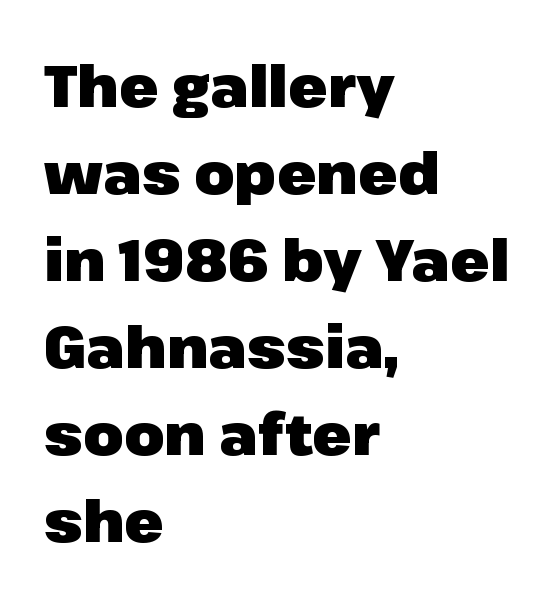
{"serif": "no", "italic": "no", "bold": "yes", "weight": "heavy", "width": "normal", "stroke_contrast": "low", "x_height": "medium", "monospaced": "no", "underline": "no", "align": "left", "line_spacing": "normal", "line_spacing_ratio": 1.5, "letter_spacing": "normal", "letter_spacing_em": 0.0, "glyph_px": 58}
